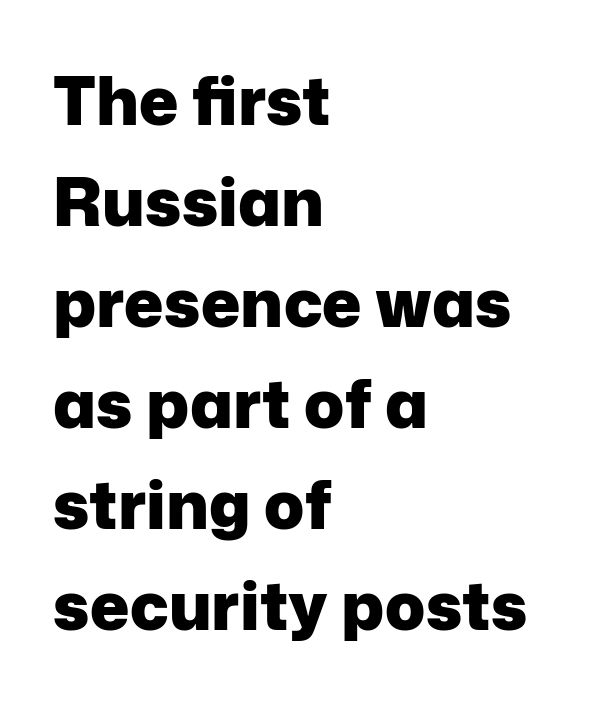
Q: Is the text bold? A: Yes.
Q: Is the text italic (slanted)? A: No, it is upright.
Q: Is the typeface a serif or a sans-serif typeface? A: Sans-serif.
Q: Is the text underlined? A: No.
Q: How is the paragraph aligned? A: Left-aligned.
Q: Is the spacing between letters normal or unusually wide? A: Normal.
Q: Is the spacing between lines tight, normal or loose? A: Normal.
Q: Width (condensed, normal, or wide)? A: Normal.
Q: Stroke contrast? A: Low.
Q: x-height? A: Medium.
Q: Monospaced? A: No.
